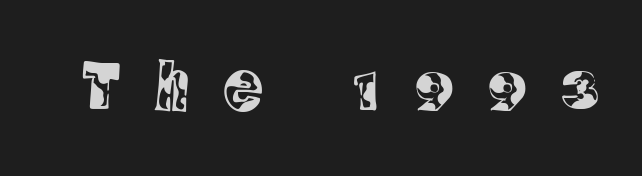
{"serif": "yes", "italic": "no", "width": "condensed", "x_height": "large", "monospaced": "no", "underline": "no", "letter_spacing": "wide", "letter_spacing_em": 0.48, "glyph_px": 73}
